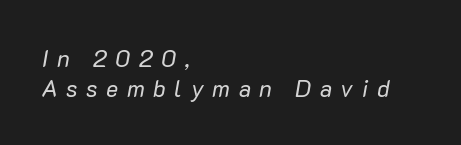
What's the leading like? Ordinary, nothing unusual. Typeset ragged right — the left edge is the straight one. Unmarked baselines from the first word to the last. A light-to-regular cut is what we see here. Compared with typical body copy, the letter spacing here is much looser.
